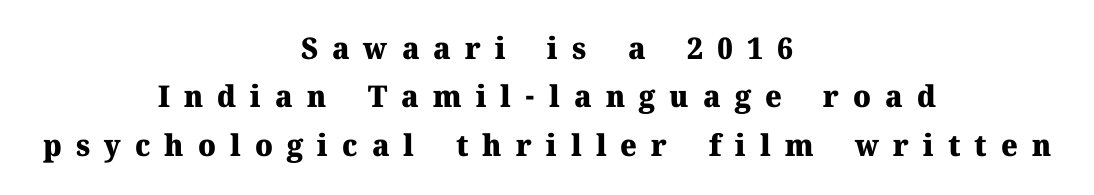
Q: Is the text bold? A: Yes.
Q: Is the text italic (slanted)? A: No, it is upright.
Q: Is the typeface a serif or a sans-serif typeface? A: Serif.
Q: Is the text underlined? A: No.
Q: How is the paragraph aligned? A: Centered.
Q: Is the spacing between letters normal or unusually wide? A: Unusually wide.
Q: Is the spacing between lines tight, normal or loose? A: Normal.
Q: Width (condensed, normal, or wide)? A: Normal.
Q: Stroke contrast? A: Medium.
Q: x-height? A: Medium.
Q: Monospaced? A: No.
